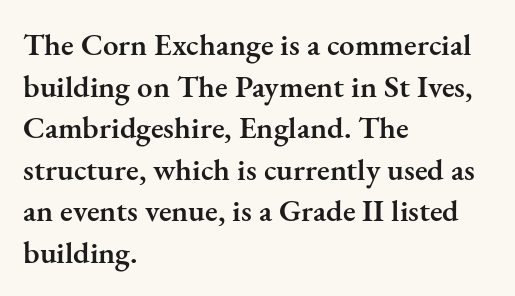
Q: Is the text bold? A: Semi-bold.
Q: Is the text italic (slanted)? A: No, it is upright.
Q: Is the typeface a serif or a sans-serif typeface? A: Serif.
Q: Is the text underlined? A: No.
Q: How is the paragraph aligned? A: Left-aligned.
Q: Is the spacing between letters normal or unusually wide? A: Normal.
Q: Is the spacing between lines tight, normal or loose? A: Normal.
Q: Width (condensed, normal, or wide)? A: Normal.
Q: Stroke contrast? A: Medium.
Q: x-height? A: Small.
Q: Monospaced? A: No.
